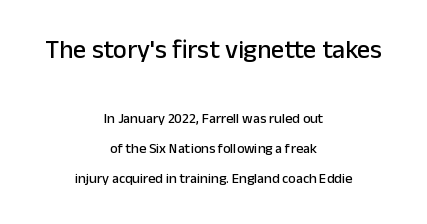
The image shows 26 px text type, upright; set centered, loose line spacing (2.15x), normal letter spacing, not underlined; the first (top) block is 1.86x larger.
